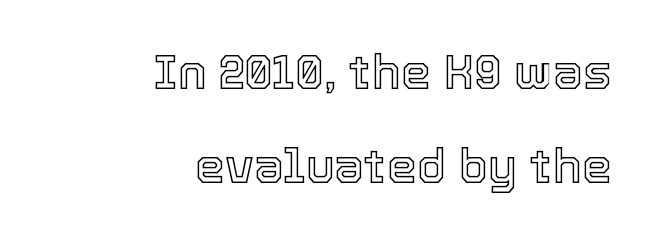
The image shows 48 px text type, upright; set right-aligned, loose line spacing (1.96x), normal letter spacing, not underlined; a medium x-height.
